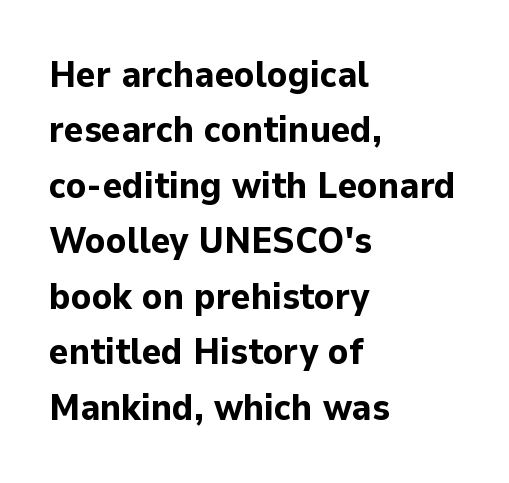
{"serif": "no", "italic": "no", "bold": "yes", "weight": "bold", "width": "normal", "stroke_contrast": "low", "x_height": "medium", "monospaced": "no", "underline": "no", "align": "left", "line_spacing": "normal", "line_spacing_ratio": 1.5, "letter_spacing": "normal", "letter_spacing_em": 0.0, "glyph_px": 37}
